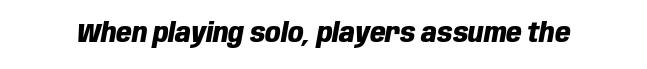
The image shows 27 px bold type, italic (leaning right); set normal letter spacing, not underlined.
